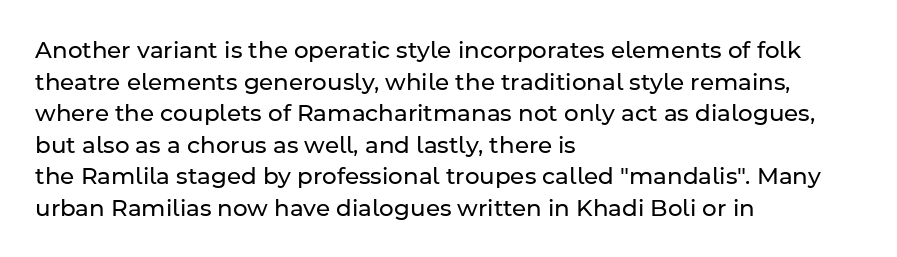
Q: Is the text bold? A: No.
Q: Is the text italic (slanted)? A: No, it is upright.
Q: Is the text underlined? A: No.
Q: How is the paragraph aligned? A: Left-aligned.
Q: Is the spacing between letters normal or unusually wide? A: Normal.
Q: Is the spacing between lines tight, normal or loose? A: Normal.
